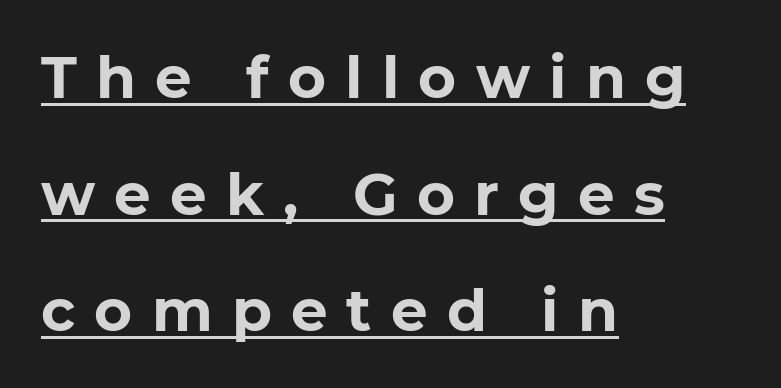
Q: Is the text bold? A: Yes.
Q: Is the text italic (slanted)? A: No, it is upright.
Q: Is the typeface a serif or a sans-serif typeface? A: Sans-serif.
Q: Is the text underlined? A: Yes.
Q: How is the paragraph aligned? A: Left-aligned.
Q: Is the spacing between letters normal or unusually wide? A: Unusually wide.
Q: Is the spacing between lines tight, normal or loose? A: Loose.
Q: Width (condensed, normal, or wide)? A: Normal.
Q: Stroke contrast? A: Low.
Q: x-height? A: Medium.
Q: Monospaced? A: No.
